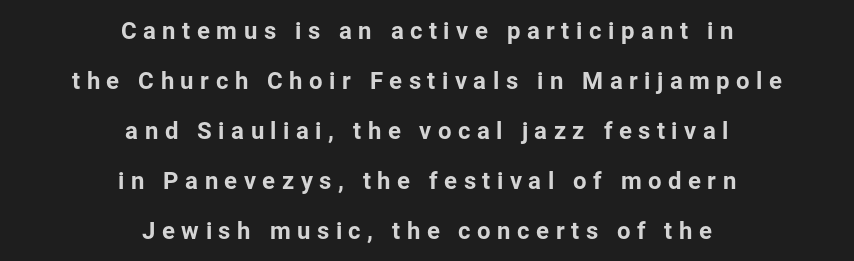
Q: Is the text italic (slanted)? A: No, it is upright.
Q: Is the text underlined? A: No.
Q: How is the paragraph aligned? A: Centered.
Q: Is the spacing between letters normal or unusually wide? A: Unusually wide.
Q: Is the spacing between lines tight, normal or loose? A: Loose.
